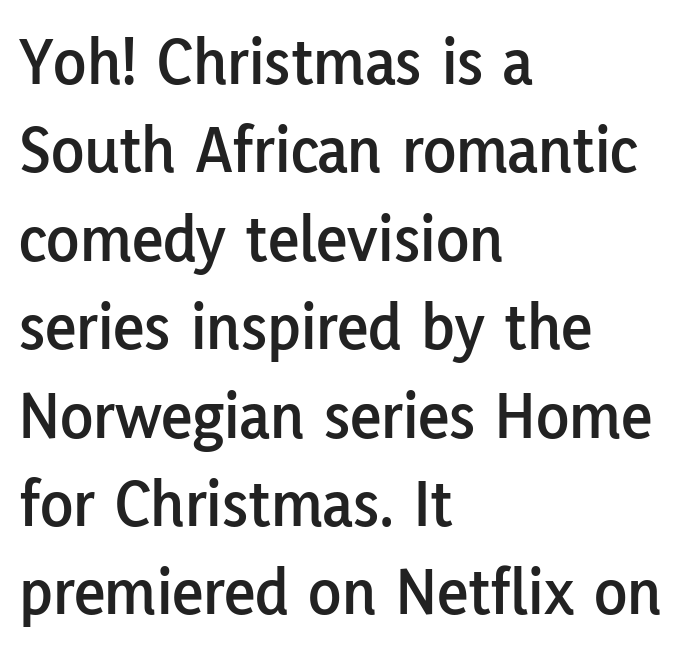
The image shows 68 px sans-serif type, upright; set left-aligned, normal line spacing (1.3x), normal letter spacing, not underlined; low stroke contrast and a medium x-height.
